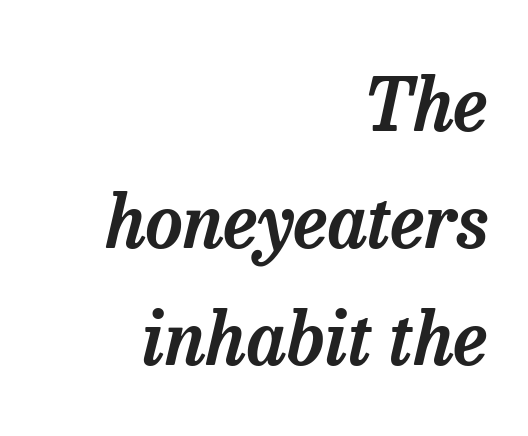
{"serif": "yes", "italic": "yes", "lean": "right", "slant_degrees": 13, "width": "normal", "stroke_contrast": "low", "x_height": "medium", "monospaced": "no", "underline": "no", "align": "right", "line_spacing": "normal", "line_spacing_ratio": 1.6, "letter_spacing": "normal", "letter_spacing_em": 0.0, "glyph_px": 73}
